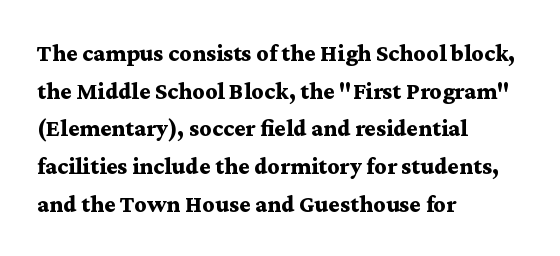
The image shows 24 px bold type, upright; set left-aligned, normal line spacing (1.57x), normal letter spacing, not underlined.
